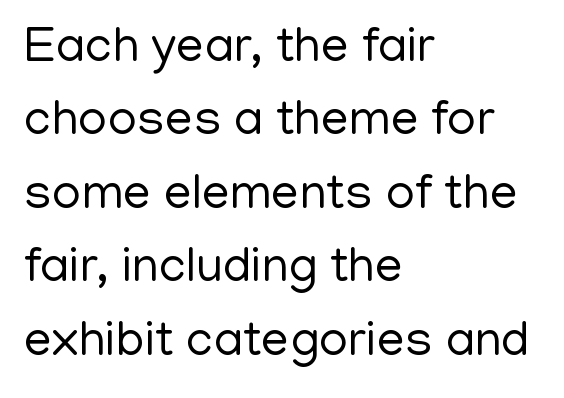
Each new line begins a customary step beneath the previous one. Glance below the letters and you will spot only blank space. This rendering leaves character spacing at its baseline value. This is the regular roman posture of the typeface.
